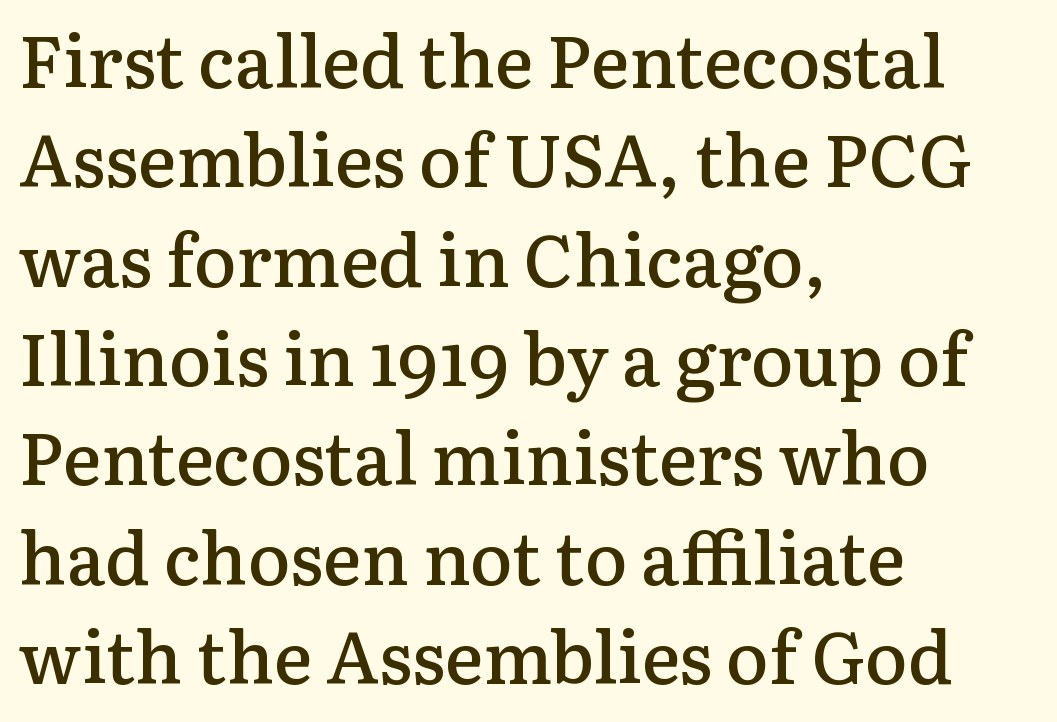
{"serif": "yes", "italic": "no", "bold": "semi", "weight": "semibold", "width": "normal", "stroke_contrast": "low", "x_height": "medium", "monospaced": "no", "underline": "no", "align": "left", "line_spacing": "normal", "line_spacing_ratio": 1.38, "letter_spacing": "normal", "letter_spacing_em": 0.0, "glyph_px": 72}
